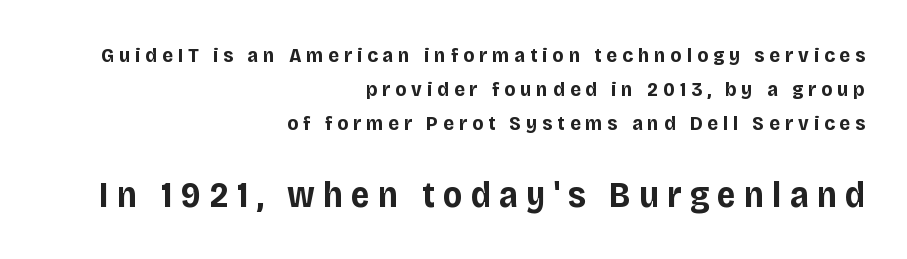
The image shows 36 px bold sans-serif type, upright; set right-aligned, normal line spacing (1.62x), unusually wide letter spacing (+0.23 em), not underlined; the second (bottom) block is 1.71x larger; low stroke contrast and a large x-height.
